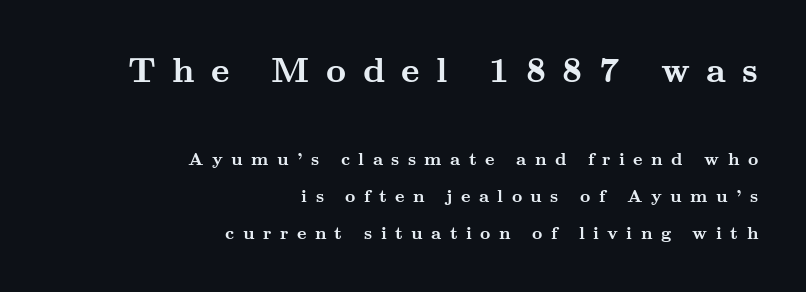
{"serif": "yes", "italic": "no", "bold": "yes", "weight": "semibold", "width": "wide", "stroke_contrast": "medium", "x_height": "small", "monospaced": "no", "underline": "no", "align": "right", "line_spacing": "loose", "line_spacing_ratio": 2.04, "letter_spacing": "wide", "letter_spacing_em": 0.47, "larger_block": "first", "size_ratio": 1.94, "glyph_px": 35}
